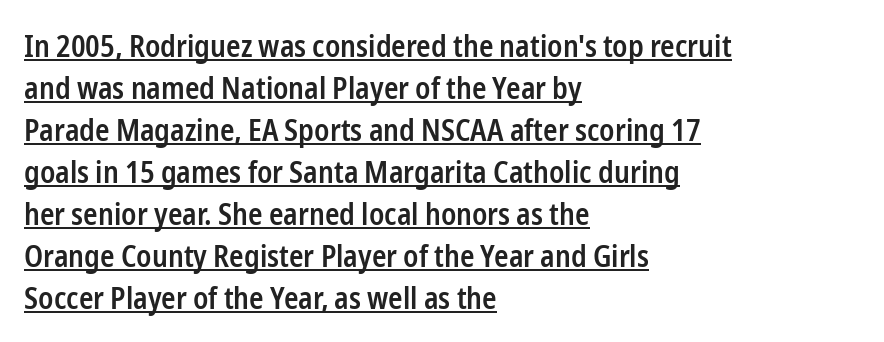
The image shows 30 px semibold, condensed sans-serif type, upright; set left-aligned, normal line spacing (1.4x), normal letter spacing, underlined; low stroke contrast and a medium x-height.
